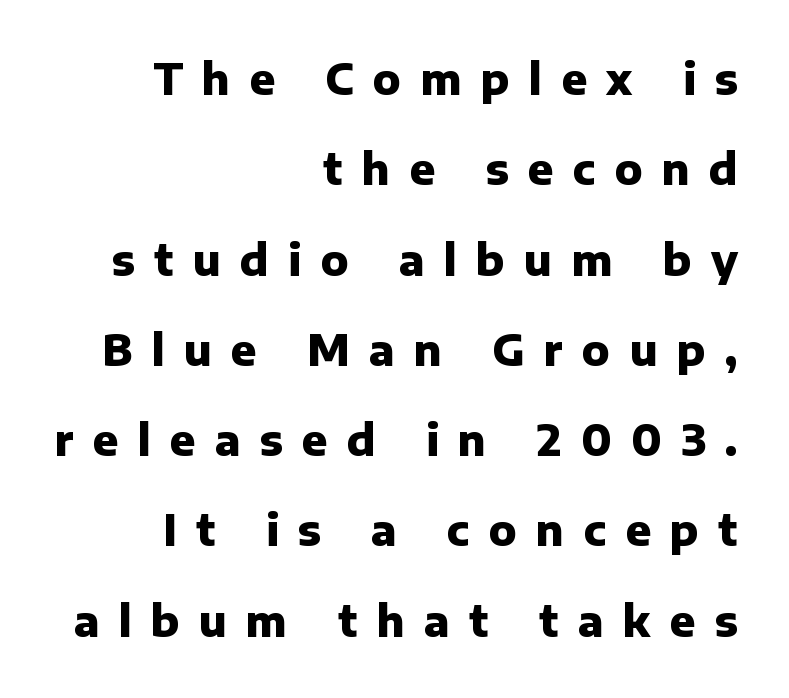
Do the letters lean? They stand straight. Summary of vertical rhythm: relaxed, with wide interline spacing. Caption: multi-line text, flush right, ragged left. I'd describe the lettering as bold — thick and assertive. You can tell from the bare stems that sans-serif type was used.
